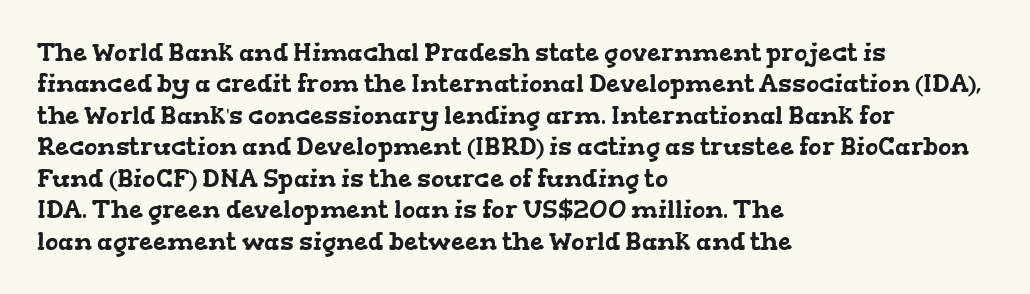
Casual observation: everything's shoved over to the left. Unmarked baselines from the first word to the last. Nobody touched the tracking dial on this one. Horizontal bands of white between lines are of average thickness.
